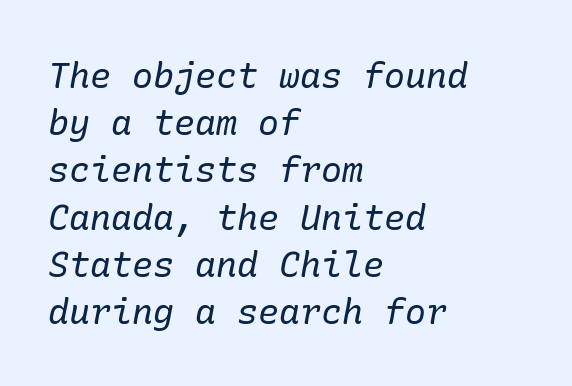
The image shows 35 px regular-weight type, italic (leaning right); set left-aligned, normal line spacing (1.35x), normal letter spacing, not underlined; low stroke contrast and a medium x-height.
